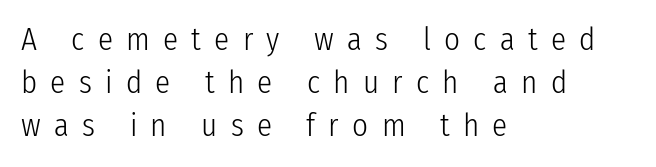
The image shows 31 px light, condensed sans-serif type, upright; set left-aligned, normal line spacing (1.39x), unusually wide letter spacing (+0.43 em), not underlined; low stroke contrast and a medium x-height.
